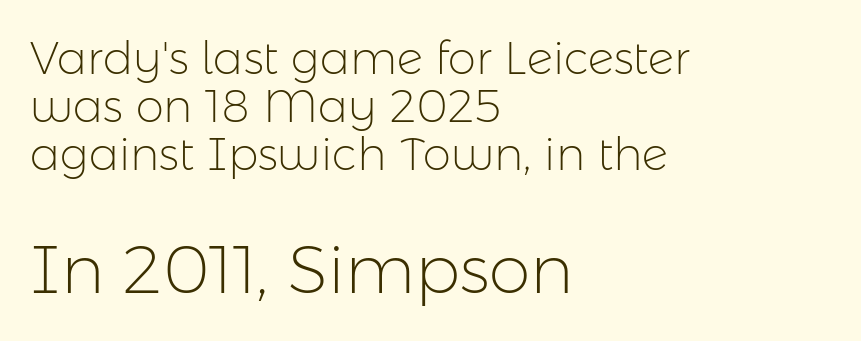
{"serif": "no", "italic": "no", "bold": "no", "weight": "light", "width": "normal", "stroke_contrast": "low", "x_height": "medium", "monospaced": "no", "underline": "no", "align": "left", "line_spacing": "tight", "line_spacing_ratio": 1.07, "letter_spacing": "normal", "letter_spacing_em": 0.0, "larger_block": "second", "size_ratio": 1.49, "glyph_px": 67}
